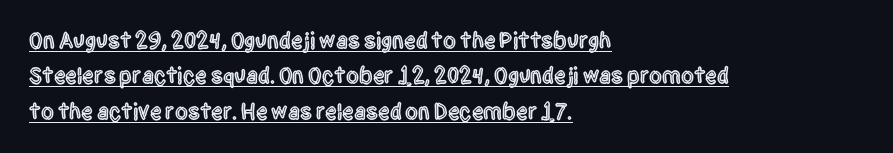
How are the letters spaced? Ordinarily, with no added tracking. Compared with typical paragraphs, the rows here are spaced about the same. Line starts are locked; line ends wander. The rendered words wear a rule along their underside. Ascenders rise straight up at ninety degrees.
